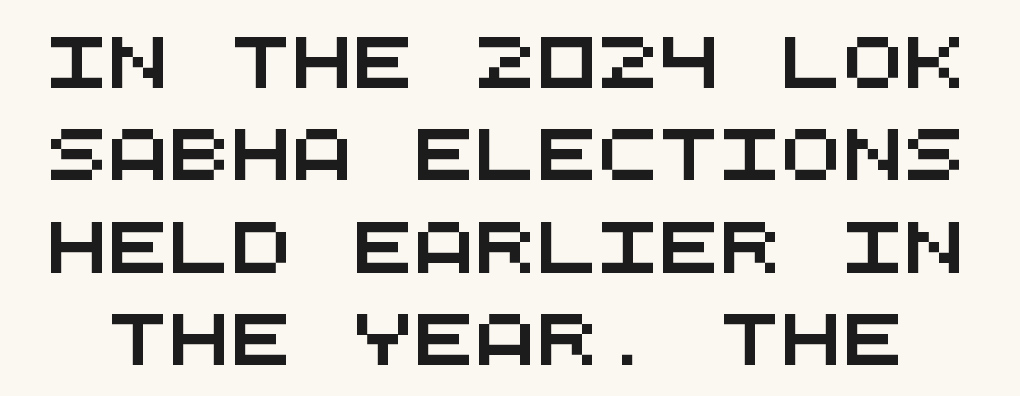
The image shows 51 px wide sans-serif type, monospaced; set line spacing 1.81x, normal letter spacing, not underlined; medium stroke contrast and a large x-height.
